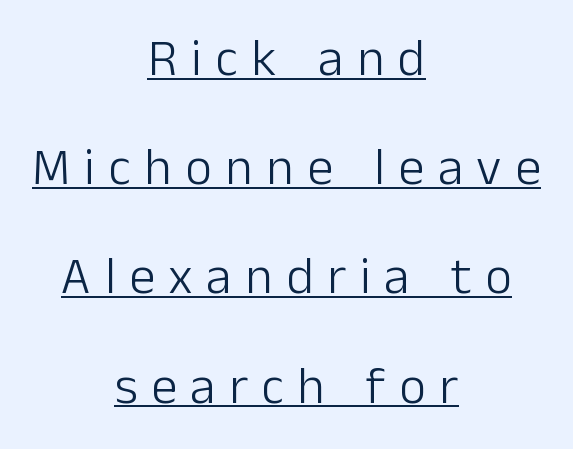
The image shows 52 px light sans-serif type, upright; set centered, loose line spacing (2.1x), unusually wide letter spacing (+0.26 em), underlined; low stroke contrast and a medium x-height.
